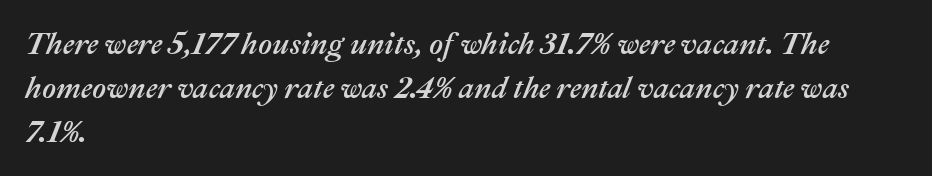
{"italic": "yes", "lean": "right", "slant_degrees": 22, "width": "normal", "stroke_contrast": "medium", "x_height": "medium", "monospaced": "no", "underline": "no", "align": "left", "line_spacing": "normal", "line_spacing_ratio": 1.46, "letter_spacing": "normal", "letter_spacing_em": 0.0, "glyph_px": 30}
